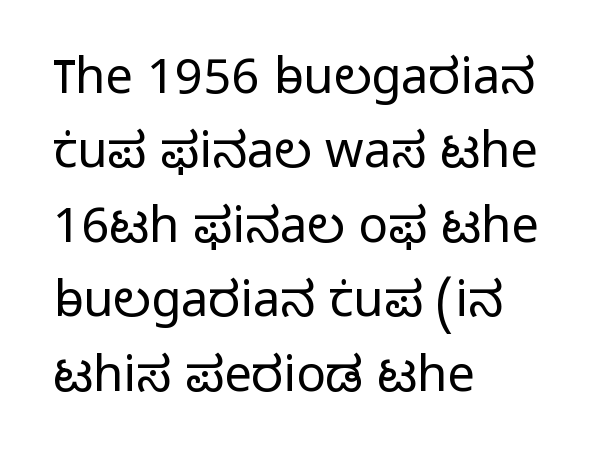
The image shows 49 px light sans-serif type, upright; set left-aligned, normal line spacing (1.52x), normal letter spacing, not underlined; low stroke contrast and a medium x-height.
